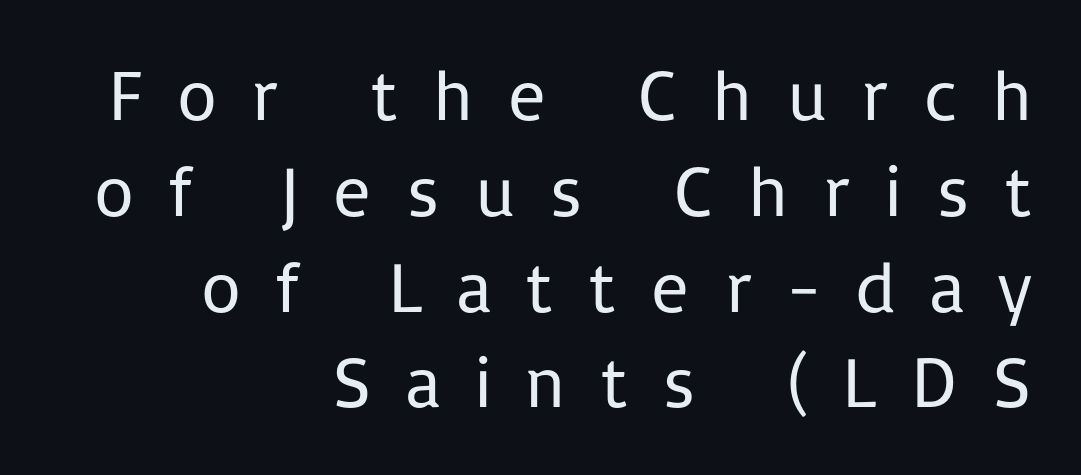
The image shows 72 px regular-weight sans-serif type, upright; set right-aligned, normal line spacing (1.33x), unusually wide letter spacing (+0.45 em), not underlined; low stroke contrast and a medium x-height.
